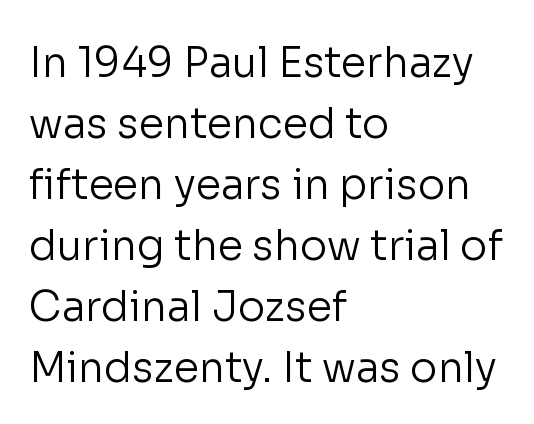
{"serif": "no", "italic": "no", "bold": "no", "weight": "regular", "width": "normal", "stroke_contrast": "low", "x_height": "medium", "monospaced": "no", "underline": "no", "align": "left", "line_spacing": "normal", "line_spacing_ratio": 1.49, "letter_spacing": "normal", "letter_spacing_em": 0.0, "glyph_px": 41}
